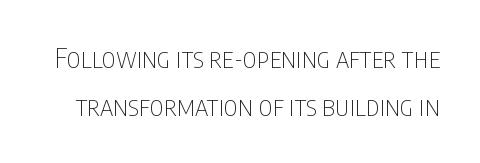
Underlining? Definitely not there. Tracking value appears to be zero — textbook default spacing. When letters stand straight like this, we call the style roman or upright. The passage shown is not bold in any degree.
